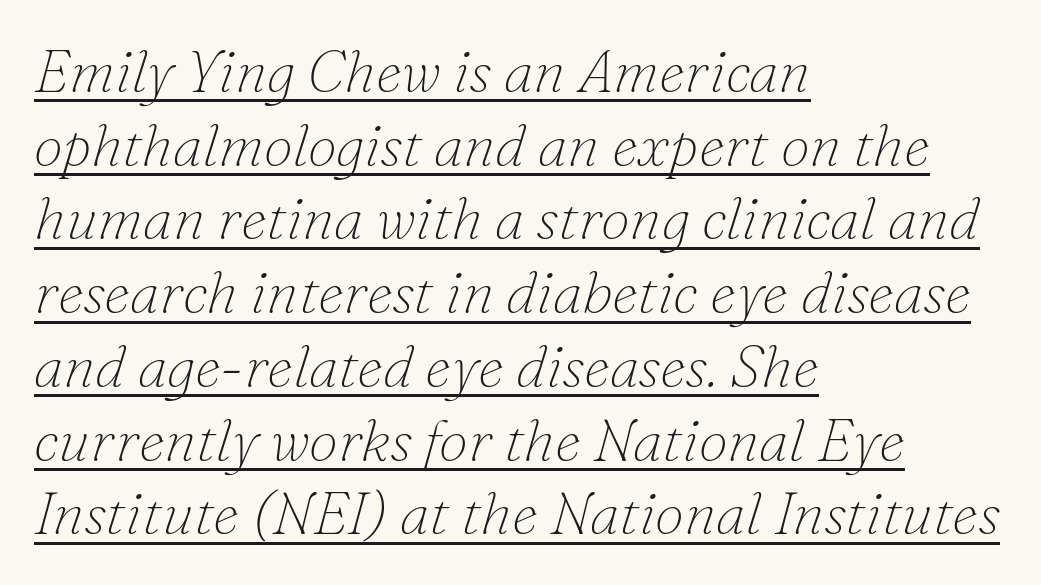
{"serif": "yes", "italic": "yes", "lean": "right", "slant_degrees": 16, "bold": "no", "weight": "thin", "width": "normal", "stroke_contrast": "low", "x_height": "small", "monospaced": "no", "underline": "yes", "align": "left", "line_spacing": "normal", "line_spacing_ratio": 1.25, "letter_spacing": "normal", "letter_spacing_em": 0.0, "glyph_px": 59}
